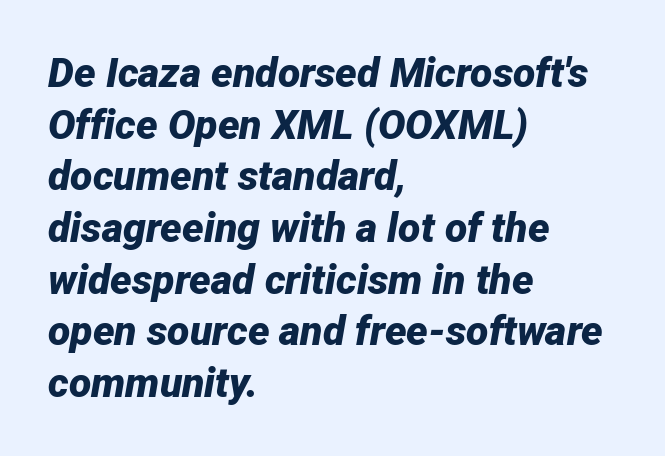
{"italic": "yes", "lean": "right", "slant_degrees": 12, "bold": "yes", "weight": "bold", "width": "normal", "stroke_contrast": "low", "x_height": "medium", "monospaced": "no", "underline": "no", "align": "left", "line_spacing": "normal", "line_spacing_ratio": 1.26, "letter_spacing": "normal", "letter_spacing_em": 0.0, "glyph_px": 41}
